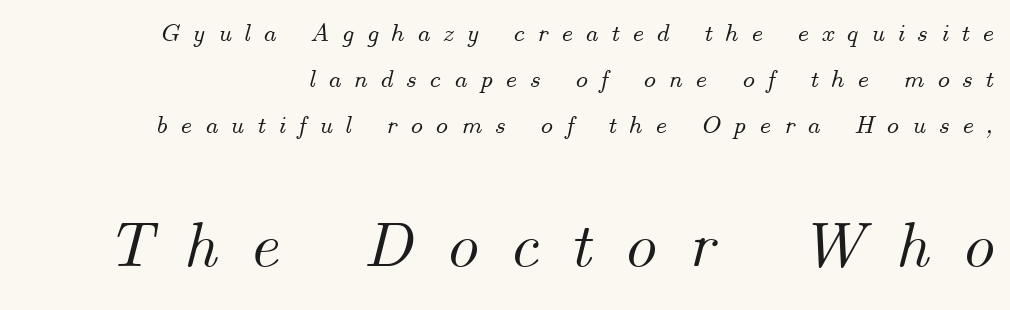
Q: Is the text italic (slanted)? A: Yes, it leans right by about 14 degrees.
Q: Is the text underlined? A: No.
Q: Is the spacing between letters normal or unusually wide? A: Unusually wide.
Q: Which block of text is set in a larger size, the first (top) or the second (bottom)? A: The second (bottom) one.
Q: Width (condensed, normal, or wide)? A: Normal.
Q: Stroke contrast? A: Medium.
Q: x-height? A: Small.
Q: Monospaced? A: No.
